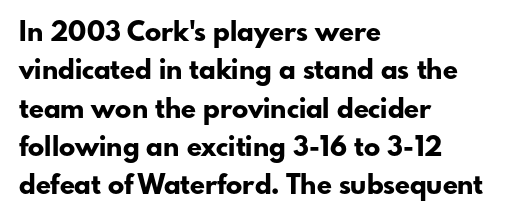
Q: Is the text bold? A: Yes.
Q: Is the text italic (slanted)? A: No, it is upright.
Q: Is the text underlined? A: No.
Q: How is the paragraph aligned? A: Left-aligned.
Q: Is the spacing between letters normal or unusually wide? A: Normal.
Q: Is the spacing between lines tight, normal or loose? A: Normal.
